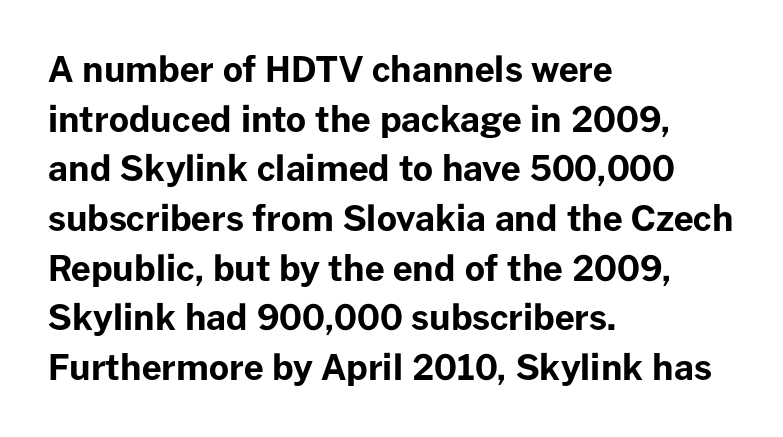
The image shows 35 px bold sans-serif type, upright; set left-aligned, normal line spacing (1.42x), normal letter spacing, not underlined; low stroke contrast and a medium x-height.
